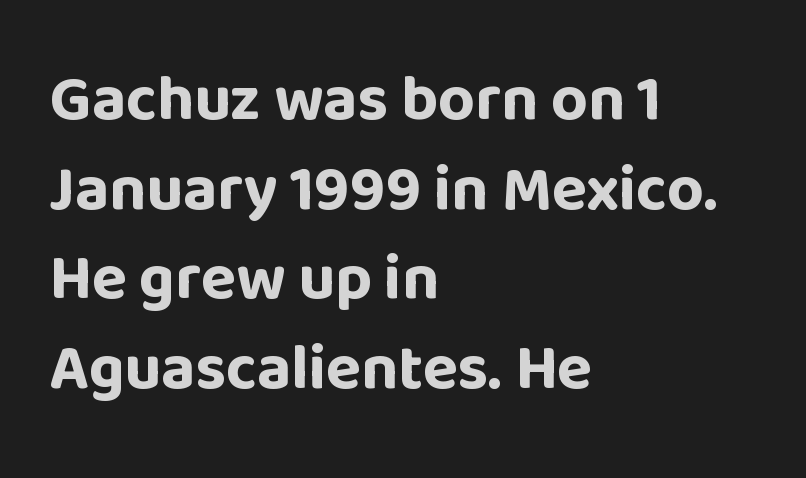
The image shows 64 px bold sans-serif type, upright; set left-aligned, normal line spacing (1.4x), normal letter spacing, not underlined; low stroke contrast and a large x-height.
